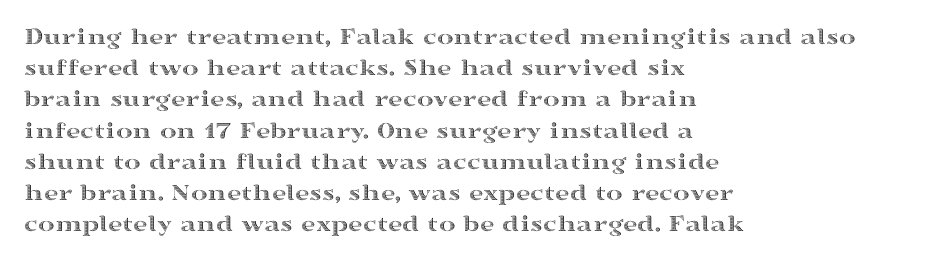
Q: Is the text italic (slanted)? A: No, it is upright.
Q: Is the text underlined? A: No.
Q: How is the paragraph aligned? A: Left-aligned.
Q: Is the spacing between letters normal or unusually wide? A: Normal.
Q: Is the spacing between lines tight, normal or loose? A: Normal.
